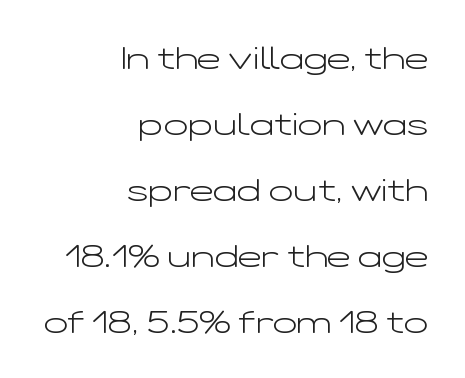
{"serif": "no", "italic": "no", "bold": "no", "weight": "light", "width": "wide", "stroke_contrast": "low", "x_height": "medium", "monospaced": "no", "underline": "no", "align": "right", "line_spacing": "loose", "line_spacing_ratio": 2.06, "letter_spacing": "normal", "letter_spacing_em": 0.0, "glyph_px": 32}
